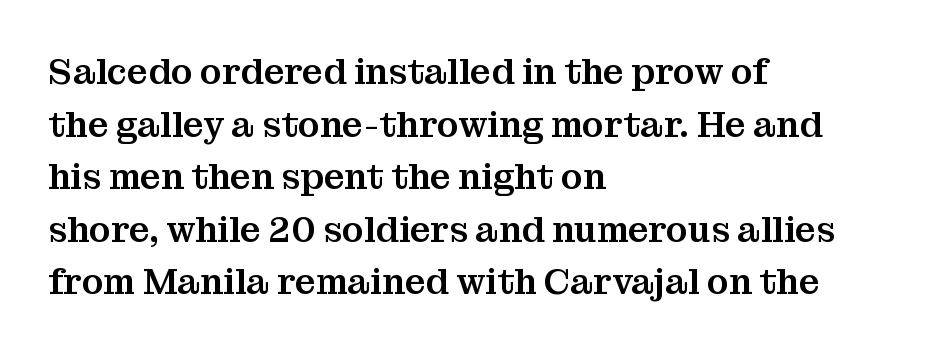
The image shows 36 px serif type, upright; set left-aligned, normal line spacing (1.46x), normal letter spacing, not underlined; medium stroke contrast and a medium x-height.
